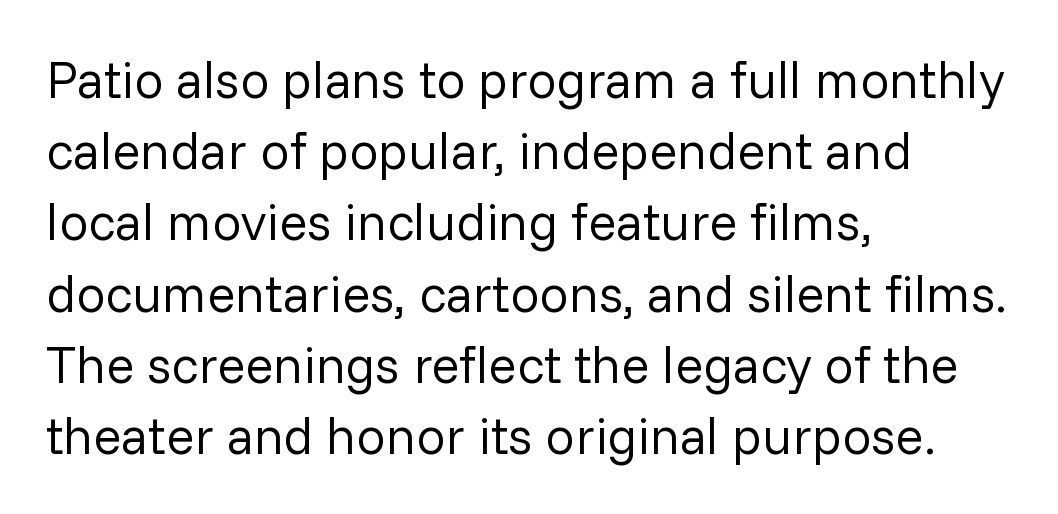
Q: Is the text bold? A: No.
Q: Is the text italic (slanted)? A: No, it is upright.
Q: Is the typeface a serif or a sans-serif typeface? A: Sans-serif.
Q: Is the text underlined? A: No.
Q: How is the paragraph aligned? A: Left-aligned.
Q: Is the spacing between letters normal or unusually wide? A: Normal.
Q: Is the spacing between lines tight, normal or loose? A: Normal.
Q: Width (condensed, normal, or wide)? A: Normal.
Q: Stroke contrast? A: Low.
Q: x-height? A: Medium.
Q: Monospaced? A: No.
